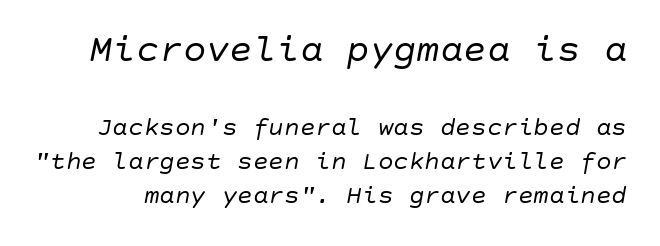
The image shows 39 px regular-weight type, italic (leaning right); set normal line spacing (1.32x), normal letter spacing, not underlined; the first (top) block is 1.5x larger; low stroke contrast and a large x-height.
